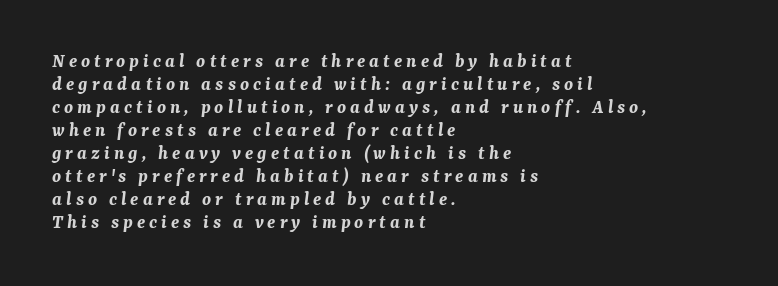
The image shows 20 px bold type, italic (leaning right); set left-aligned, tight line spacing (1.15x), unusually wide letter spacing (+0.2 em), not underlined.
